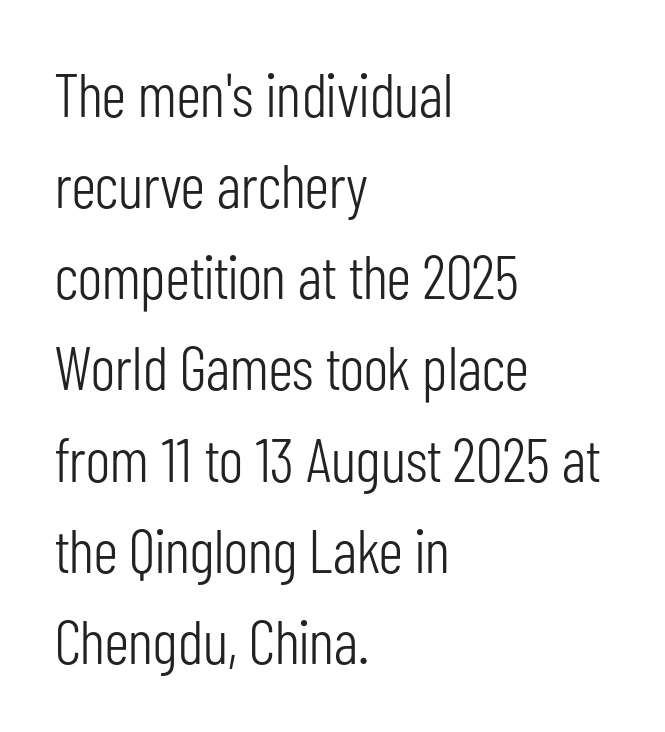
Q: Is the text bold? A: No.
Q: Is the text italic (slanted)? A: No, it is upright.
Q: Is the typeface a serif or a sans-serif typeface? A: Sans-serif.
Q: Is the text underlined? A: No.
Q: How is the paragraph aligned? A: Left-aligned.
Q: Is the spacing between letters normal or unusually wide? A: Normal.
Q: Is the spacing between lines tight, normal or loose? A: Normal.
Q: Width (condensed, normal, or wide)? A: Condensed.
Q: Stroke contrast? A: Low.
Q: x-height? A: Medium.
Q: Monospaced? A: No.
